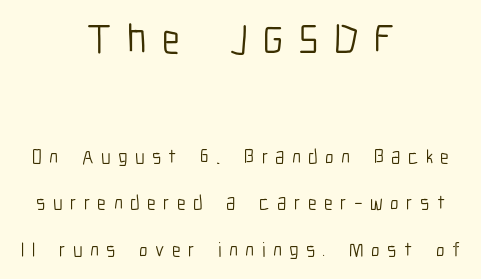
The face used here appears at its bigger size in the upper chunk. Horizontally, the lines are justified to the midpoint only. When letters stand straight like this, we call the style roman or upright. Quick note: underline off. Rows of type keep a wide berth in the vertical direction. The letterforms sit at book weight or below.
